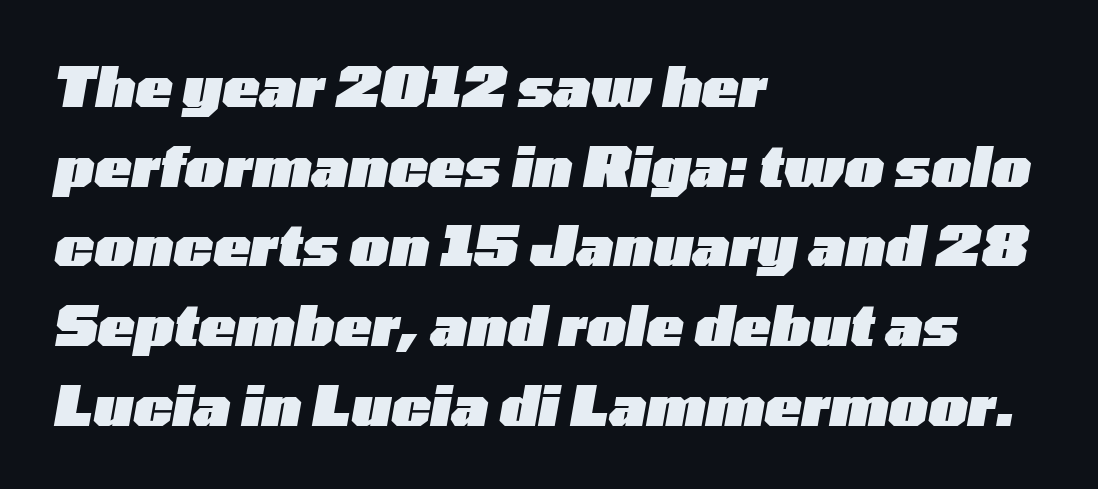
Q: Is the text bold? A: Yes.
Q: Is the text italic (slanted)? A: Yes, it leans right by about 10 degrees.
Q: Is the text underlined? A: No.
Q: How is the paragraph aligned? A: Left-aligned.
Q: Is the spacing between letters normal or unusually wide? A: Normal.
Q: Is the spacing between lines tight, normal or loose? A: Normal.
Q: Width (condensed, normal, or wide)? A: Wide.
Q: Stroke contrast? A: Low.
Q: x-height? A: Medium.
Q: Monospaced? A: No.
